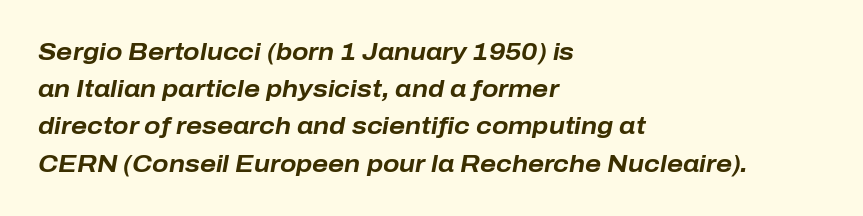
Notice how descenders clear the ascenders below comfortably — that's standard leading. Spacing between characters is what you'd get straight out of the box. Bare-footed words on every line. The letters are bold, with thick, heavy strokes. Slant detected: the letters are inclined.
